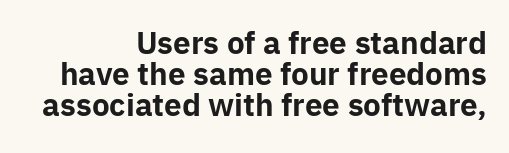
{"serif": "no", "italic": "no", "bold": "yes", "weight": "bold", "width": "normal", "stroke_contrast": "low", "x_height": "medium", "monospaced": "no", "underline": "no", "align": "right", "line_spacing": "tight", "line_spacing_ratio": 1.04, "letter_spacing": "normal", "letter_spacing_em": 0.0, "glyph_px": 30}
